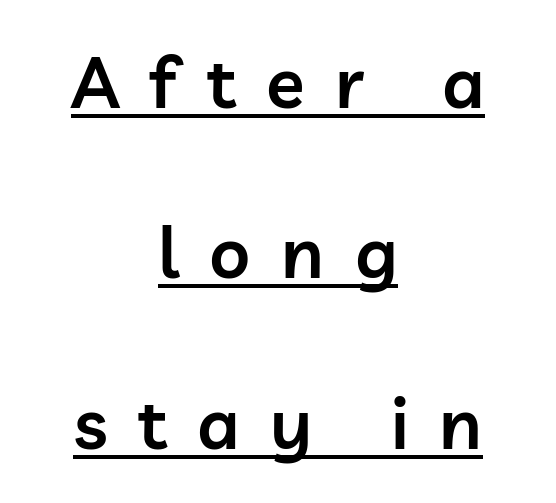
The image shows 71 px semibold sans-serif type, upright; set centered, loose line spacing (2.4x), unusually wide letter spacing (+0.43 em), underlined; low stroke contrast and a medium x-height.
